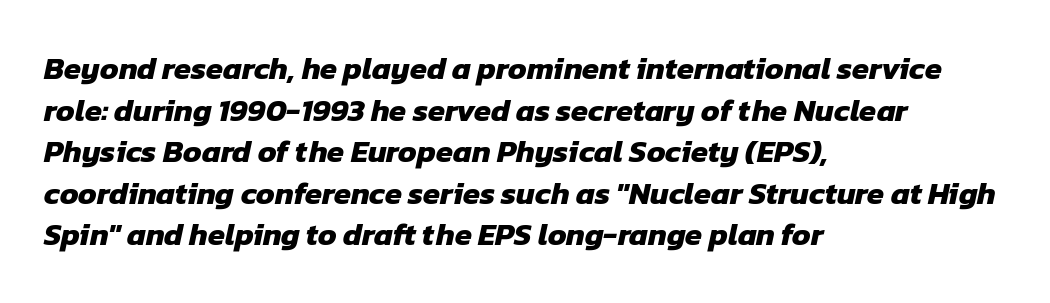
The image shows 31 px heavy sans-serif type; set left-aligned, normal line spacing (1.34x), normal letter spacing, not underlined; low stroke contrast and a medium x-height.
